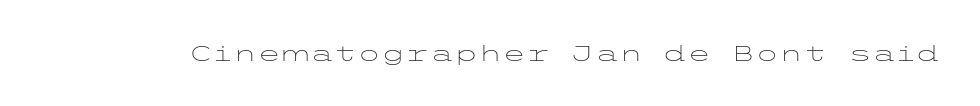
{"italic": "no", "bold": "no", "underline": "no", "letter_spacing": "normal", "letter_spacing_em": 0.0, "glyph_px": 22}
